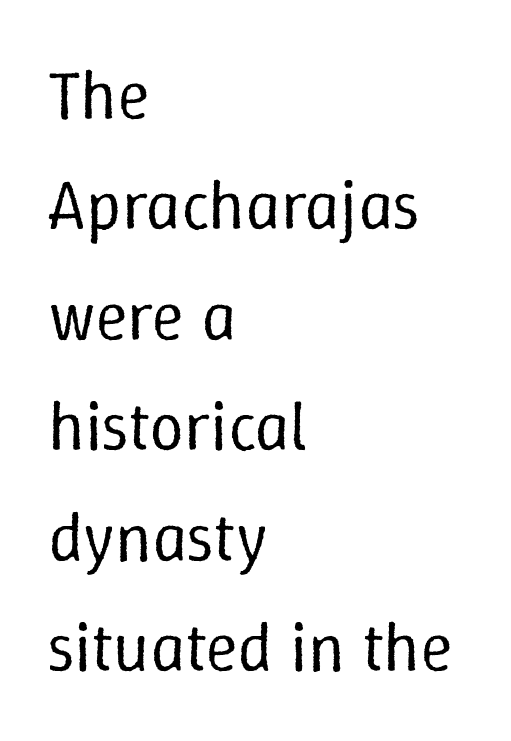
The image shows 69 px regular-weight type, upright; set left-aligned, normal line spacing (1.6x), normal letter spacing, not underlined; low stroke contrast and a medium x-height.
